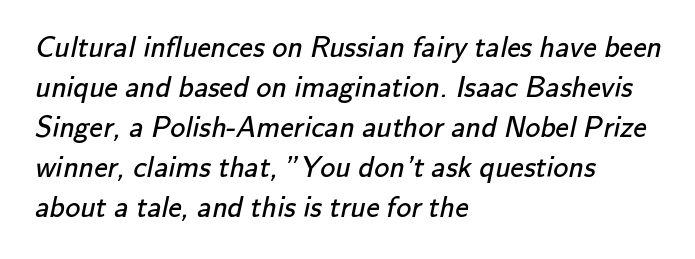
The image shows 30 px regular-weight sans-serif type; set left-aligned, normal line spacing (1.33x), normal letter spacing, not underlined; low stroke contrast and a small x-height.
